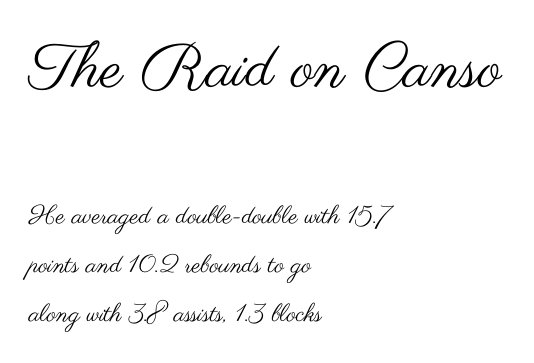
Visually, the top section dominates because its glyphs are scaled up. The letters advance in unequal steps, a hallmark of proportional type. A typesetter would call this zero additional tracking.
